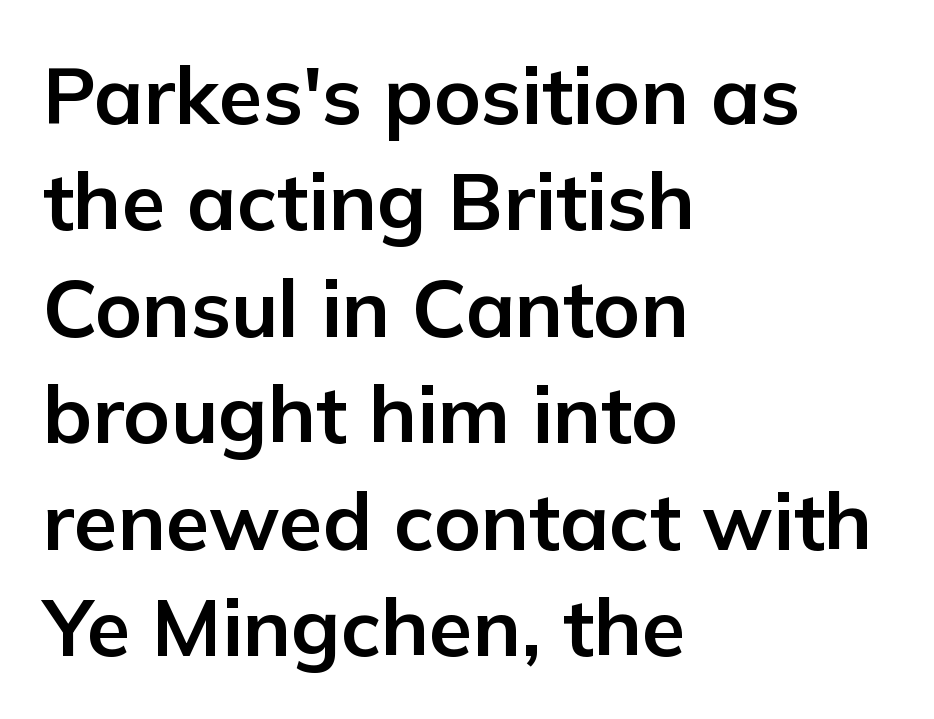
Spacing between characters is what you'd get straight out of the box. Caption: bold face, heavy strokes. Horizontally, the lines are justified to the leading edge only. A typesetter would call this proportional, since set widths differ per character.
